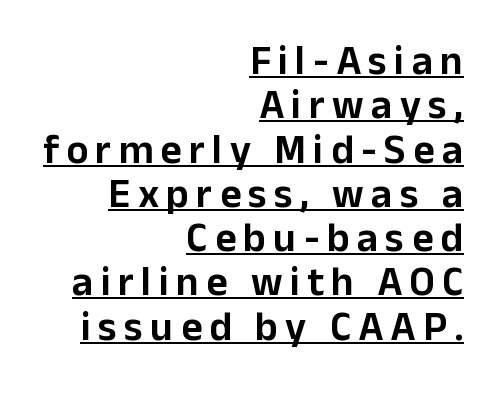
The image shows 41 px sans-serif type, upright; set right-aligned, tight line spacing (1.08x), underlined; low stroke contrast and a medium x-height.
